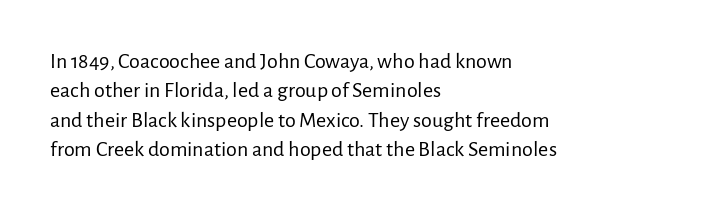
Q: Is the text bold? A: No.
Q: Is the text italic (slanted)? A: No, it is upright.
Q: Is the text underlined? A: No.
Q: How is the paragraph aligned? A: Left-aligned.
Q: Is the spacing between letters normal or unusually wide? A: Normal.
Q: Is the spacing between lines tight, normal or loose? A: Normal.
